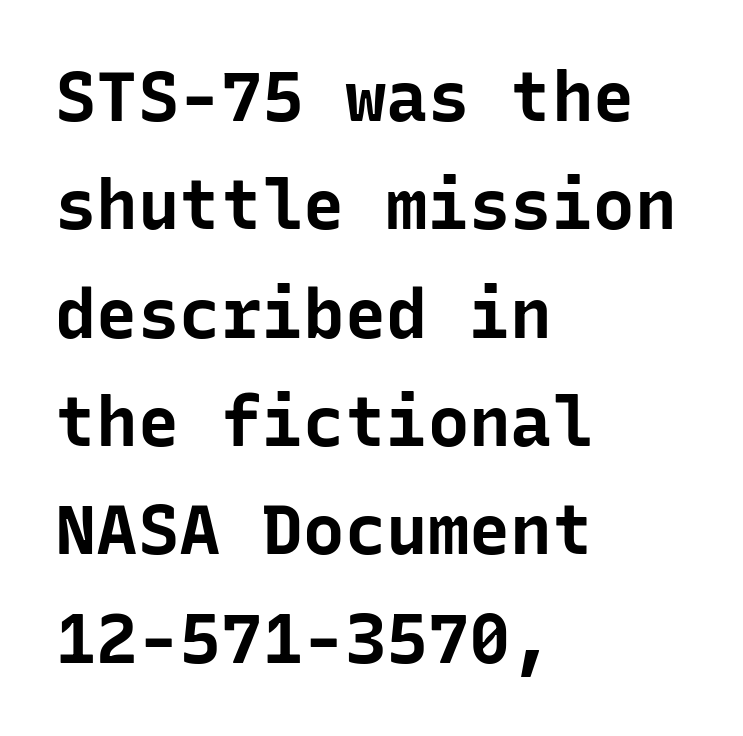
The rag falls on the right side of this text block. The lines sit at an ordinary, default distance from one another. Is this a fixed-width face? Yes — each glyph sits in an identical cell. Chunky letters — that's bold for sure. Underline: absent. The axis of the letterforms is exactly vertical.
